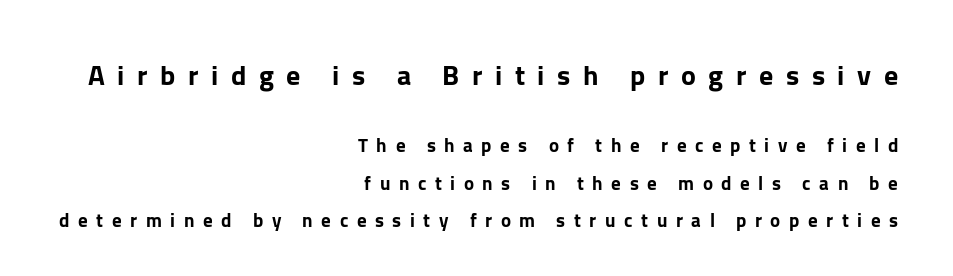
{"serif": "no", "italic": "no", "width": "normal", "stroke_contrast": "low", "x_height": "medium", "monospaced": "no", "underline": "no", "align": "right", "line_spacing": "loose", "line_spacing_ratio": 1.96, "letter_spacing": "wide", "letter_spacing_em": 0.45, "larger_block": "first", "size_ratio": 1.47, "glyph_px": 28}
